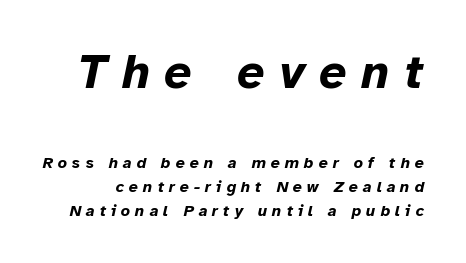
The designer gave the opening block more size than the closing block. The letters are slanted; this is an italic face. Words appear elongated and porous because spacing is wide. Honestly, there is no underline to notice here at all. The leading is moderate, giving the passage an even texture.
